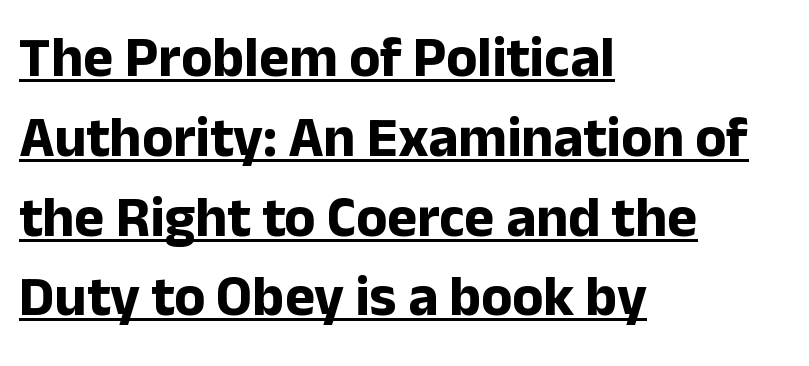
Q: Is the text bold? A: Yes.
Q: Is the text italic (slanted)? A: No, it is upright.
Q: Is the typeface a serif or a sans-serif typeface? A: Sans-serif.
Q: Is the text underlined? A: Yes.
Q: How is the paragraph aligned? A: Left-aligned.
Q: Is the spacing between letters normal or unusually wide? A: Normal.
Q: Is the spacing between lines tight, normal or loose? A: Normal.
Q: Width (condensed, normal, or wide)? A: Normal.
Q: Stroke contrast? A: Low.
Q: x-height? A: Medium.
Q: Monospaced? A: No.
